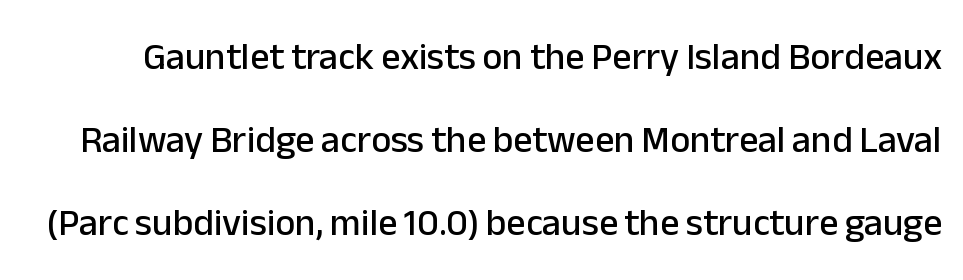
Does the leading feel generous? Absolutely, it's lavish. The words here are not underlined. You can tell it's not italic because the verticals are truly vertical. The passage shown is typed in a proportional face where columns would drift. In terms of letterspacing, this is plain default setting. The type family on display is of the sans-serif kind.
